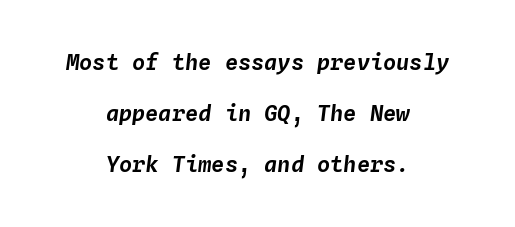
Q: Is the text italic (slanted)? A: Yes, it leans right by about 4 degrees.
Q: Is the text underlined? A: No.
Q: How is the paragraph aligned? A: Centered.
Q: Is the spacing between letters normal or unusually wide? A: Normal.
Q: Is the spacing between lines tight, normal or loose? A: Loose.
